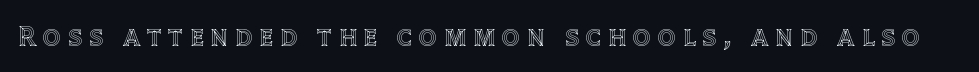
Q: Is the text italic (slanted)? A: No, it is upright.
Q: Is the text underlined? A: No.
Q: Is the spacing between letters normal or unusually wide? A: Unusually wide.
Q: Width (condensed, normal, or wide)? A: Normal.
Q: x-height? A: Large.
Q: Monospaced? A: No.
